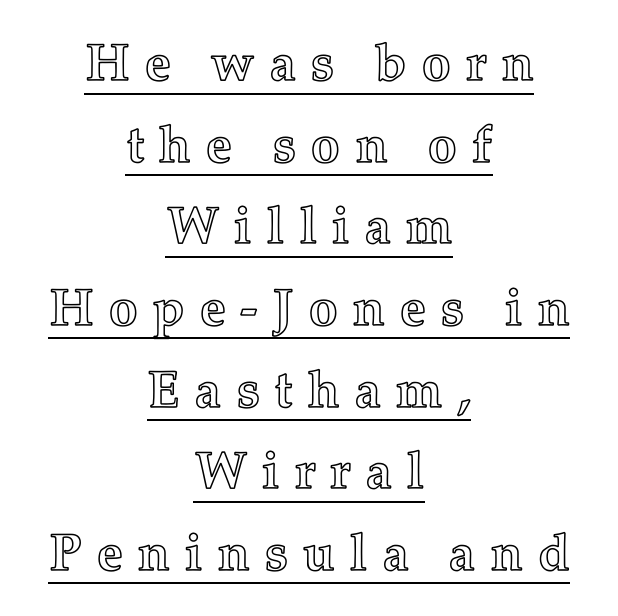
The image shows 52 px text type, upright; set centered, normal line spacing (1.57x), unusually wide letter spacing (+0.28 em), underlined; a medium x-height.
